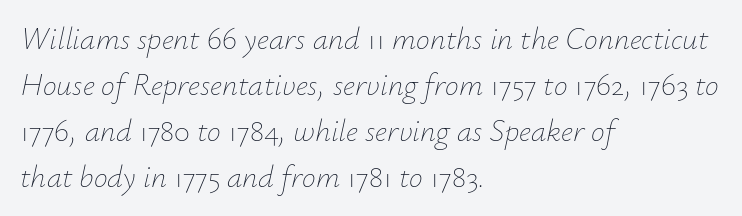
The image shows 31 px thin type, italic (leaning right); set left-aligned, normal line spacing (1.48x), normal letter spacing, not underlined; low stroke contrast and a small x-height.
